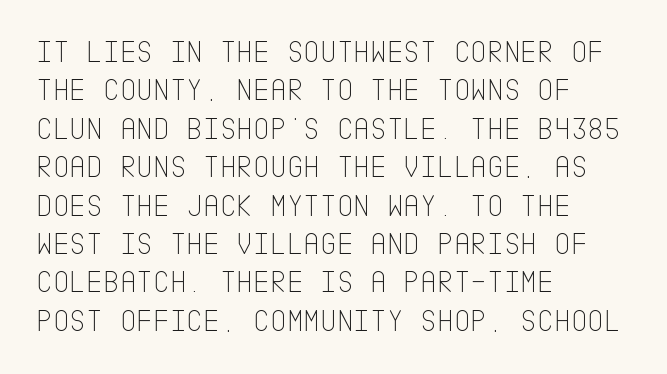
The specimen reads as upright at a glance. Look at the bottom of the vertical strokes: they stop flat, with no serifs. Layout note: lines flush left. Quick note: underline off.
